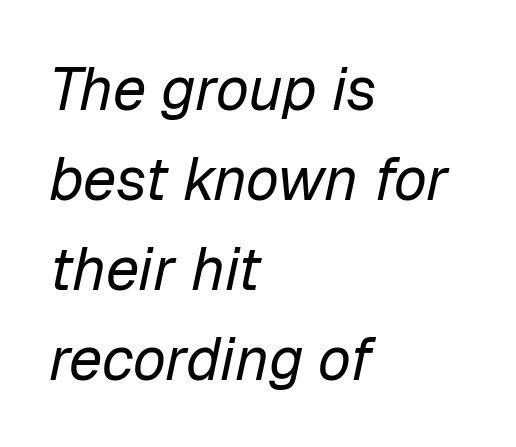
Normally led — the rows are evenly, conventionally spaced. These glyphs show unthickened strokes, regular width or finer. Spacing verdict: proportional, widths tailored to each character. The passage shown leans; its letterforms are oblique.
